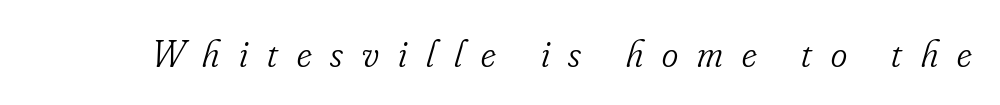
Nobody drew a line under any word here. The font family rendered here belongs to the serif group. The face used here is proportionally spaced, like ordinary book or web type. The strokes are not fattened; the text isn't bold.
